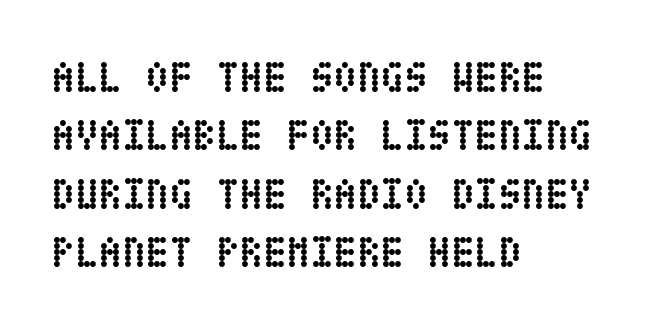
Q: Is the text bold? A: Yes.
Q: Is the text italic (slanted)? A: No, it is upright.
Q: Is the text underlined? A: No.
Q: How is the paragraph aligned? A: Left-aligned.
Q: Is the spacing between letters normal or unusually wide? A: Normal.
Q: Is the spacing between lines tight, normal or loose? A: Normal.
Q: Width (condensed, normal, or wide)? A: Condensed.
Q: Stroke contrast? A: Low.
Q: x-height? A: Large.
